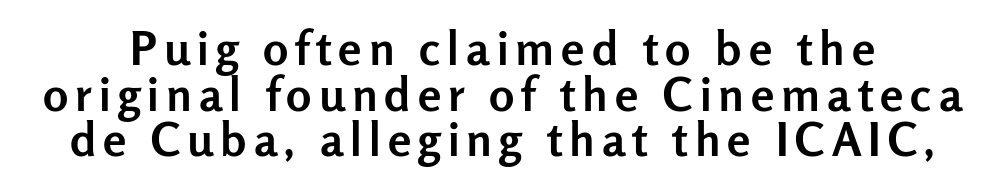
Q: Is the text bold? A: Yes.
Q: Is the text italic (slanted)? A: No, it is upright.
Q: Is the typeface a serif or a sans-serif typeface? A: Sans-serif.
Q: Is the text underlined? A: No.
Q: Is the spacing between lines tight, normal or loose? A: Tight.
Q: Width (condensed, normal, or wide)? A: Normal.
Q: Stroke contrast? A: Low.
Q: x-height? A: Medium.
Q: Monospaced? A: No.
